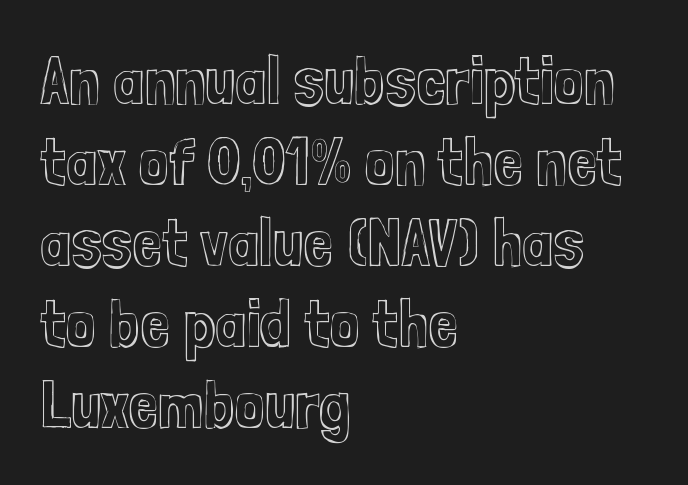
Q: Is the text italic (slanted)? A: No, it is upright.
Q: Is the text underlined? A: No.
Q: How is the paragraph aligned? A: Left-aligned.
Q: Is the spacing between letters normal or unusually wide? A: Normal.
Q: Width (condensed, normal, or wide)? A: Condensed.
Q: x-height? A: Medium.
Q: Monospaced? A: No.
